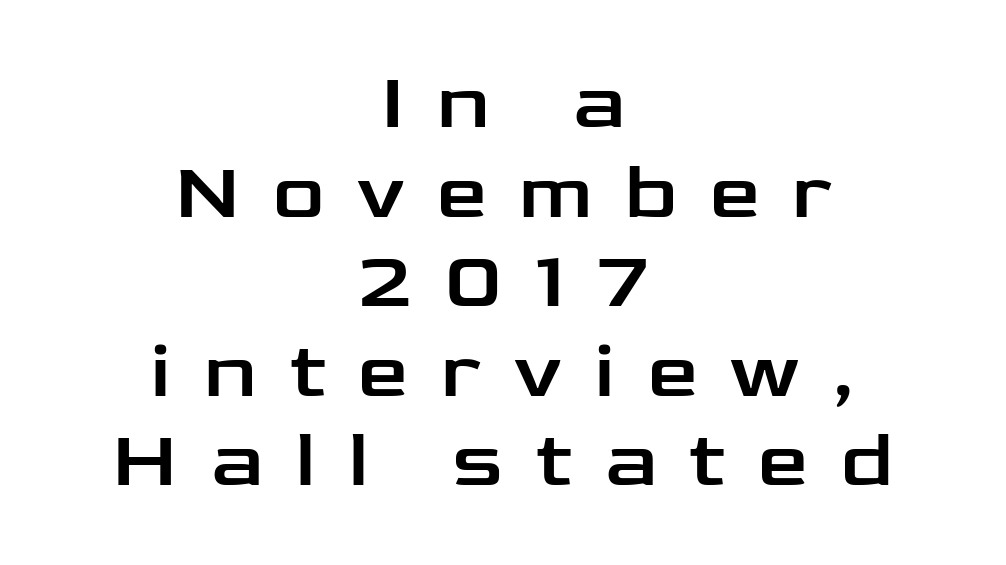
{"serif": "no", "italic": "no", "width": "wide", "stroke_contrast": "low", "x_height": "medium", "monospaced": "no", "underline": "no", "align": "center", "line_spacing": "tight", "line_spacing_ratio": 1.12, "letter_spacing": "wide", "letter_spacing_em": 0.41, "glyph_px": 80}
